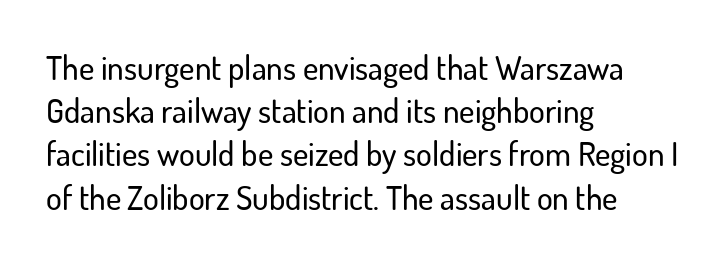
The image shows 33 px sans-serif type, upright; set left-aligned, normal line spacing (1.31x), normal letter spacing, not underlined; low stroke contrast and a small x-height.
